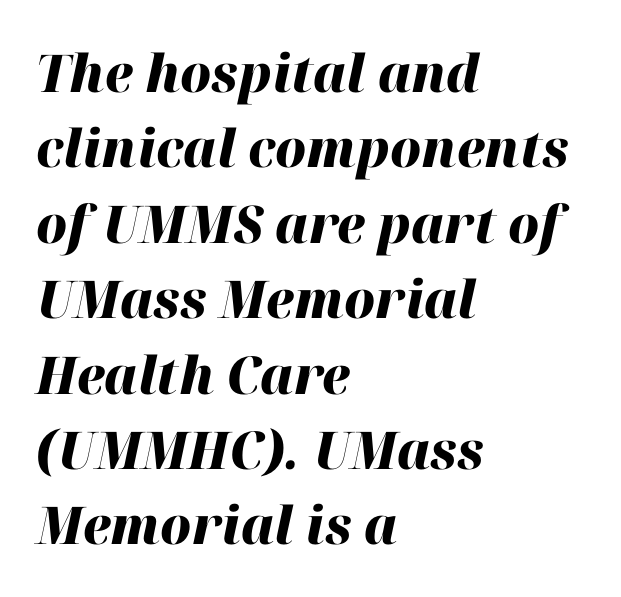
Q: Is the text bold? A: Yes.
Q: Is the text italic (slanted)? A: Yes, it leans right by about 12 degrees.
Q: Is the text underlined? A: No.
Q: How is the paragraph aligned? A: Left-aligned.
Q: Is the spacing between letters normal or unusually wide? A: Normal.
Q: Is the spacing between lines tight, normal or loose? A: Normal.
Q: Width (condensed, normal, or wide)? A: Normal.
Q: Stroke contrast? A: High.
Q: x-height? A: Medium.
Q: Monospaced? A: No.
